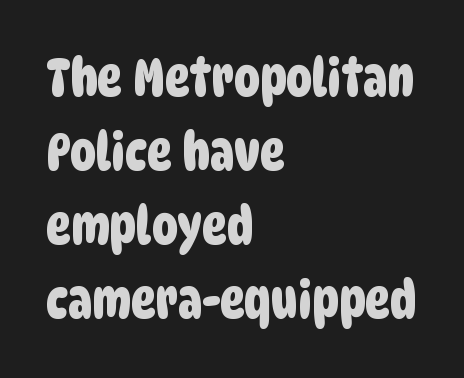
{"serif": "no", "width": "condensed", "stroke_contrast": "low", "x_height": "large", "monospaced": "no", "underline": "no", "align": "left", "line_spacing": "normal", "line_spacing_ratio": 1.42, "letter_spacing": "normal", "letter_spacing_em": 0.0, "glyph_px": 52}
